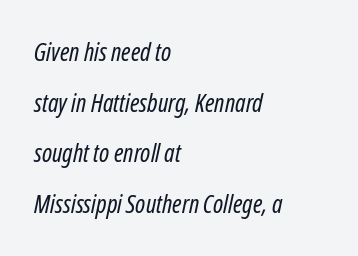
The image shows 25 px text type, italic (leaning right); set left-aligned, loose line spacing (2.03x), normal letter spacing, not underlined.
